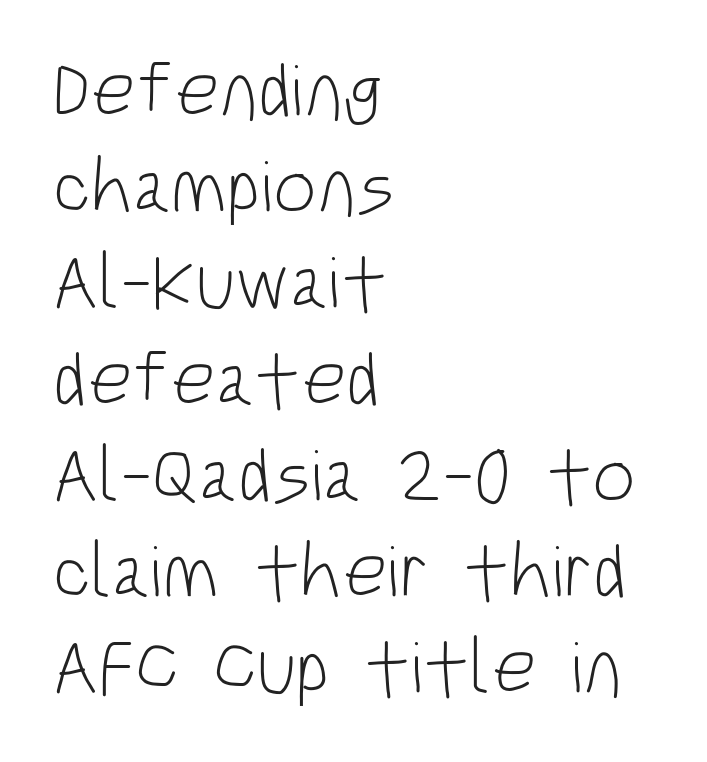
Q: Is the text bold? A: No.
Q: Is the text italic (slanted)? A: No, it is upright.
Q: Is the typeface a serif or a sans-serif typeface? A: Sans-serif.
Q: Is the text underlined? A: No.
Q: How is the paragraph aligned? A: Left-aligned.
Q: Is the spacing between letters normal or unusually wide? A: Normal.
Q: Is the spacing between lines tight, normal or loose? A: Normal.
Q: Width (condensed, normal, or wide)? A: Condensed.
Q: Stroke contrast? A: Low.
Q: x-height? A: Large.
Q: Monospaced? A: No.
